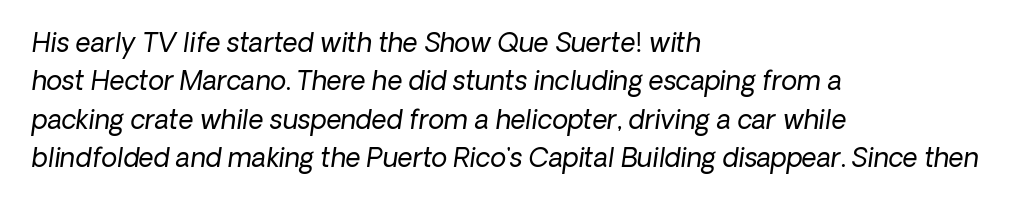
Q: Is the text bold? A: No.
Q: Is the text italic (slanted)? A: Yes, it leans right by about 8 degrees.
Q: Is the text underlined? A: No.
Q: How is the paragraph aligned? A: Left-aligned.
Q: Is the spacing between letters normal or unusually wide? A: Normal.
Q: Is the spacing between lines tight, normal or loose? A: Normal.
